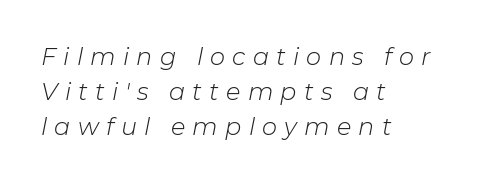
Q: Is the text bold? A: No.
Q: Is the text italic (slanted)? A: Yes, it leans right by about 11 degrees.
Q: Is the text underlined? A: No.
Q: How is the paragraph aligned? A: Left-aligned.
Q: Is the spacing between letters normal or unusually wide? A: Unusually wide.
Q: Is the spacing between lines tight, normal or loose? A: Normal.
